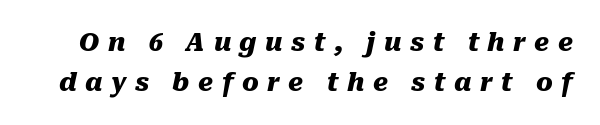
The area under the type is left untouched. The lines sit at an ordinary, default distance from one another. Letter spacing: wide. Every letter is thick-stroked: bold, no question. These lines were composed using italics.
